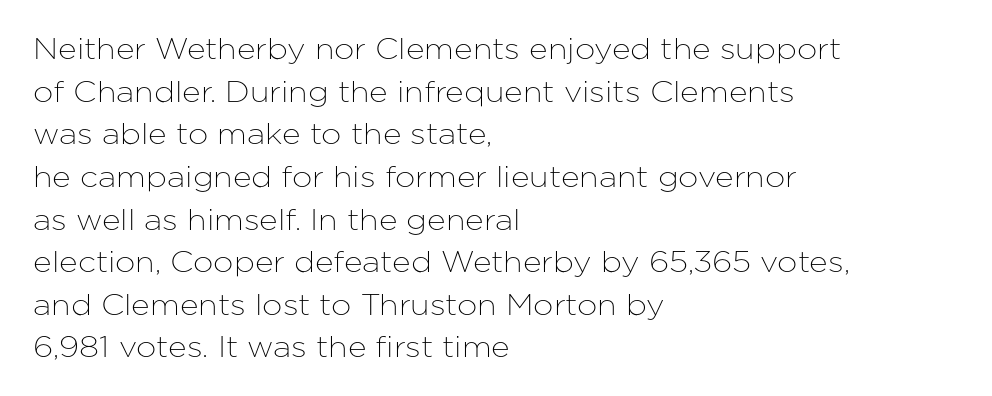
{"serif": "no", "italic": "no", "width": "normal", "stroke_contrast": "low", "x_height": "medium", "monospaced": "no", "underline": "no", "align": "left", "line_spacing": "normal", "line_spacing_ratio": 1.47, "letter_spacing": "normal", "letter_spacing_em": 0.0, "glyph_px": 29}
